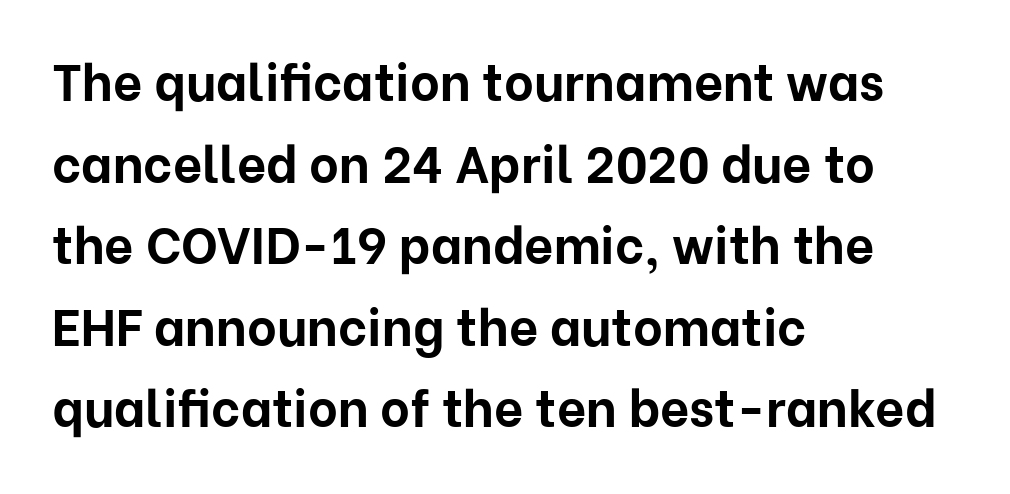
No extra tracking has been applied to these lines. The passage shown is emphatically bold. Note the varied advance widths — an 'i' is clearly narrower than an 'm'. Horizontal alignment here is leftward, the default for most running prose.
